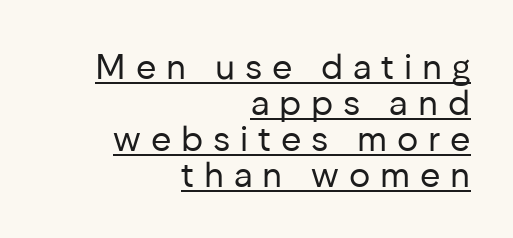
Characters follow at a spacing far wider than the type designer built in. The font is comparable to plain body text, perhaps lighter. A typesetter would mark this as roman, not italic. Line ends are locked; line starts wander.
